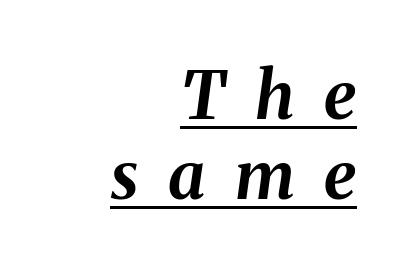
{"italic": "yes", "lean": "right", "slant_degrees": 8, "bold": "yes", "weight": "bold", "width": "normal", "stroke_contrast": "medium", "x_height": "medium", "monospaced": "no", "underline": "yes", "align": "right", "line_spacing_ratio": 1.21, "letter_spacing": "wide", "letter_spacing_em": 0.45, "glyph_px": 66}
